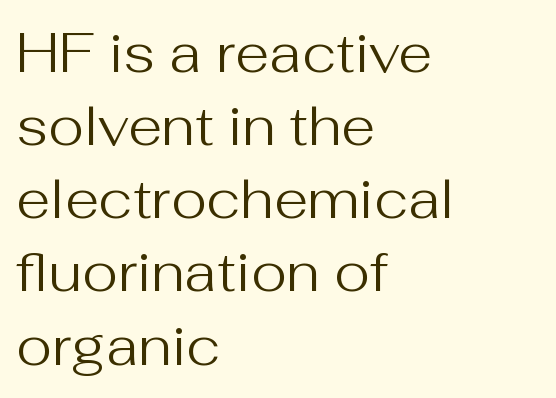
The rendering uses a moderate line-height, typical for paragraphs. Typeset ragged right — the left edge is the straight one. How are the letters spaced? Ordinarily, with no added tracking. To sum up the face: it is a sans, with no serifs.
